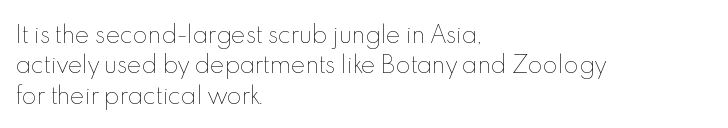
{"italic": "no", "bold": "no", "underline": "no", "align": "left", "line_spacing": "normal", "line_spacing_ratio": 1.38, "letter_spacing": "normal", "letter_spacing_em": 0.0, "glyph_px": 22}
